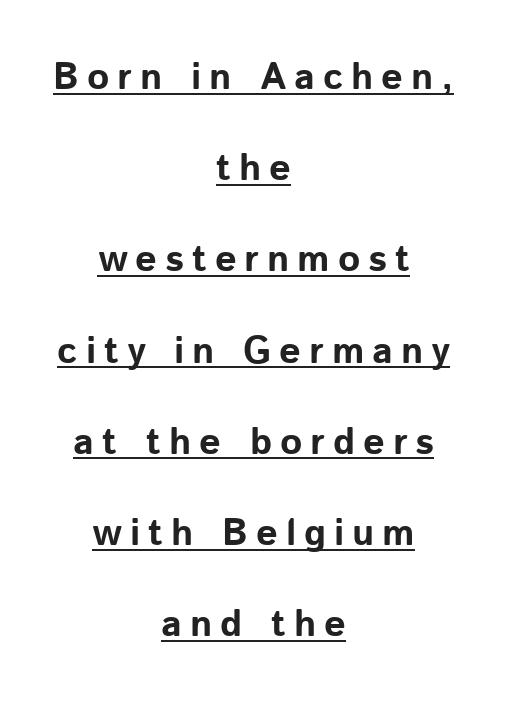
The image shows 38 px bold sans-serif type, upright; set centered, loose line spacing (2.4x), unusually wide letter spacing (+0.21 em), underlined; low stroke contrast and a medium x-height.
